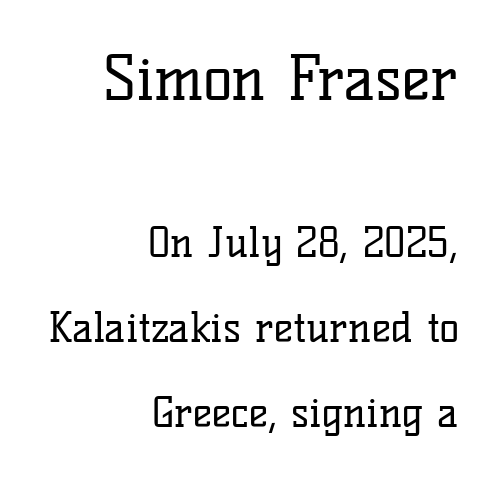
{"serif": "yes", "italic": "no", "bold": "no", "weight": "regular", "width": "normal", "stroke_contrast": "low", "x_height": "medium", "monospaced": "no", "underline": "no", "align": "right", "line_spacing": "loose", "line_spacing_ratio": 2.08, "letter_spacing": "normal", "letter_spacing_em": 0.0, "larger_block": "first", "size_ratio": 1.49, "glyph_px": 61}
